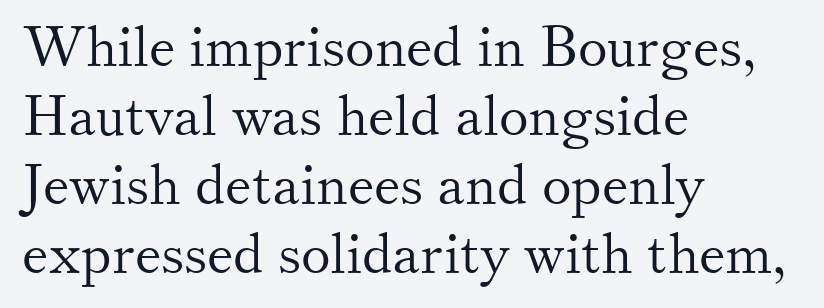
Q: Is the text bold? A: No.
Q: Is the text italic (slanted)? A: No, it is upright.
Q: Is the typeface a serif or a sans-serif typeface? A: Serif.
Q: Is the text underlined? A: No.
Q: How is the paragraph aligned? A: Left-aligned.
Q: Is the spacing between letters normal or unusually wide? A: Normal.
Q: Width (condensed, normal, or wide)? A: Normal.
Q: Stroke contrast? A: Medium.
Q: x-height? A: Small.
Q: Monospaced? A: No.
